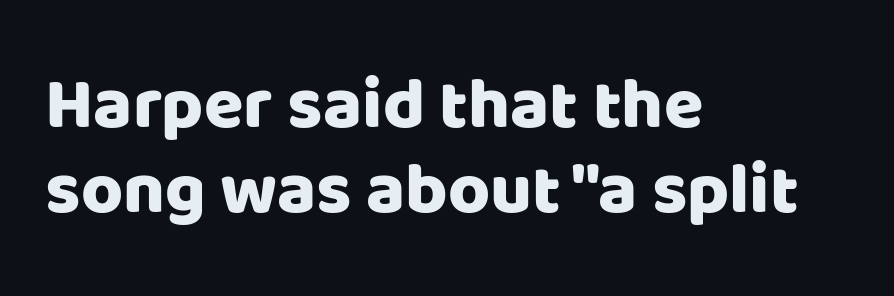
Q: Is the text italic (slanted)? A: No, it is upright.
Q: Is the typeface a serif or a sans-serif typeface? A: Sans-serif.
Q: Is the text underlined? A: No.
Q: How is the paragraph aligned? A: Left-aligned.
Q: Is the spacing between letters normal or unusually wide? A: Normal.
Q: Width (condensed, normal, or wide)? A: Normal.
Q: Stroke contrast? A: Low.
Q: x-height? A: Large.
Q: Monospaced? A: No.
